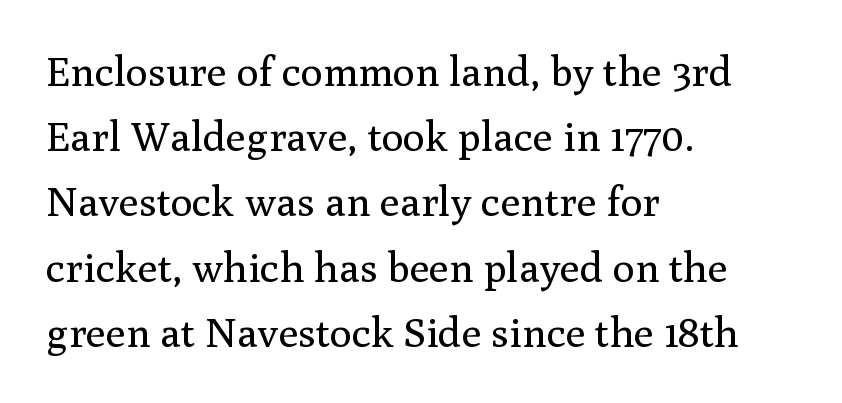
Q: Is the text bold? A: No.
Q: Is the text italic (slanted)? A: No, it is upright.
Q: Is the typeface a serif or a sans-serif typeface? A: Serif.
Q: Is the text underlined? A: No.
Q: How is the paragraph aligned? A: Left-aligned.
Q: Is the spacing between letters normal or unusually wide? A: Normal.
Q: Is the spacing between lines tight, normal or loose? A: Normal.
Q: Width (condensed, normal, or wide)? A: Normal.
Q: Stroke contrast? A: Medium.
Q: x-height? A: Medium.
Q: Monospaced? A: No.
